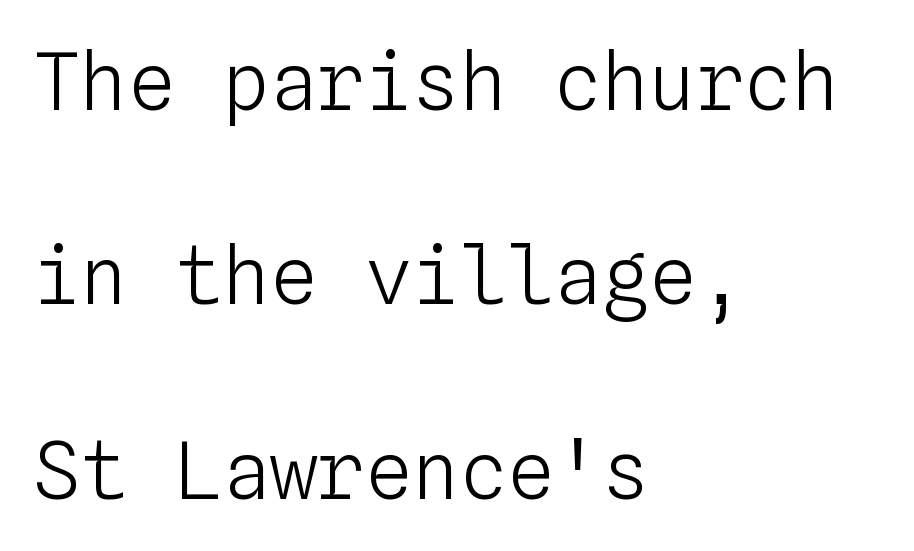
There is no visible air inserted between adjacent glyphs. Nobody drew a line under any word here. Alignment: flush left. Monospaced: the letters line up in strict vertical columns.
